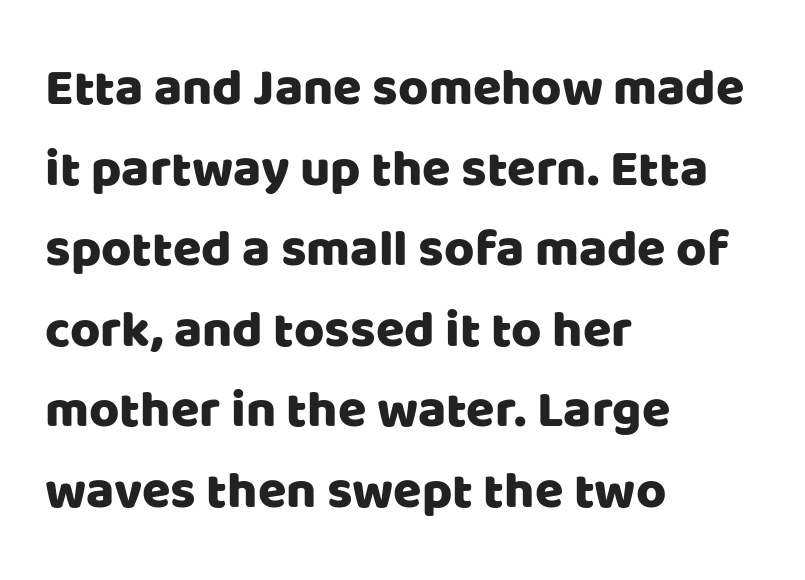
The image shows 52 px sans-serif type, upright; set left-aligned, normal line spacing (1.55x), normal letter spacing, not underlined; low stroke contrast and a large x-height.
